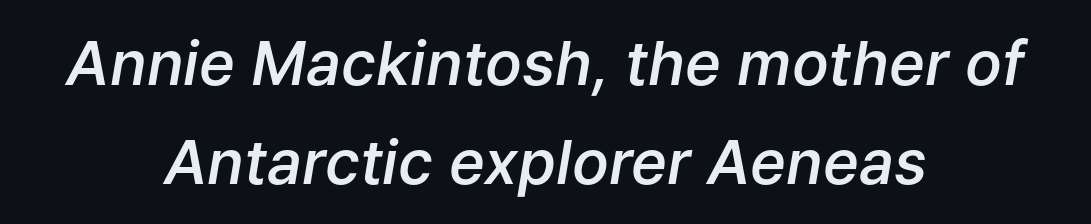
Q: Is the text bold? A: Semi-bold.
Q: Is the text italic (slanted)? A: Yes, it leans right by about 9 degrees.
Q: Is the text underlined? A: No.
Q: How is the paragraph aligned? A: Centered.
Q: Is the spacing between letters normal or unusually wide? A: Normal.
Q: Is the spacing between lines tight, normal or loose? A: Normal.
Q: Width (condensed, normal, or wide)? A: Normal.
Q: Stroke contrast? A: Low.
Q: x-height? A: Medium.
Q: Monospaced? A: No.
